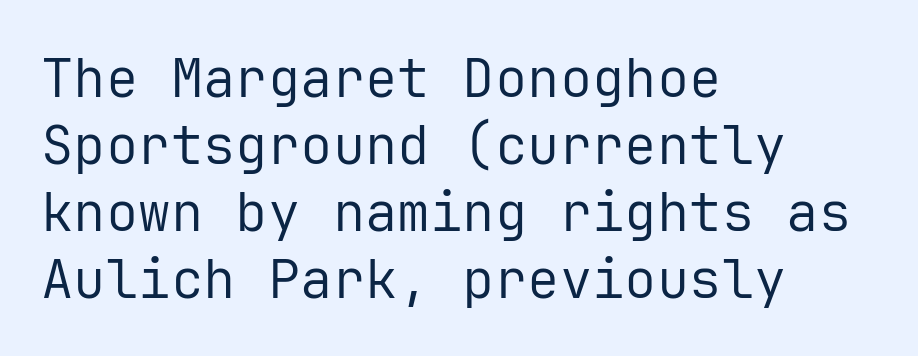
{"serif": "no", "italic": "no", "bold": "no", "weight": "regular", "width": "normal", "stroke_contrast": "low", "x_height": "medium", "monospaced": "yes", "underline": "no", "align": "left", "line_spacing_ratio": 1.24, "letter_spacing": "normal", "letter_spacing_em": 0.0, "glyph_px": 54}
